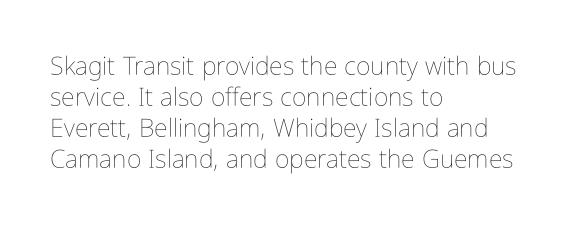
{"italic": "no", "bold": "no", "underline": "no", "align": "left", "line_spacing_ratio": 1.24, "letter_spacing": "normal", "letter_spacing_em": 0.0, "glyph_px": 25}
